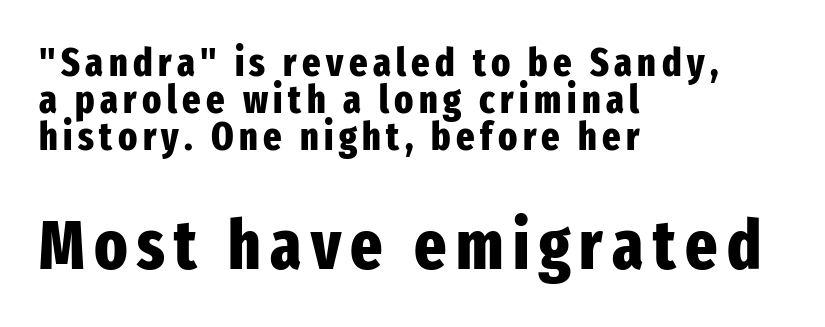
Q: Is the text bold? A: Yes.
Q: Is the text italic (slanted)? A: No, it is upright.
Q: Is the typeface a serif or a sans-serif typeface? A: Sans-serif.
Q: Is the text underlined? A: No.
Q: How is the paragraph aligned? A: Left-aligned.
Q: Is the spacing between lines tight, normal or loose? A: Tight.
Q: Which block of text is set in a larger size, the first (top) or the second (bottom)? A: The second (bottom) one.
Q: Width (condensed, normal, or wide)? A: Condensed.
Q: Stroke contrast? A: Low.
Q: x-height? A: Medium.
Q: Monospaced? A: No.
